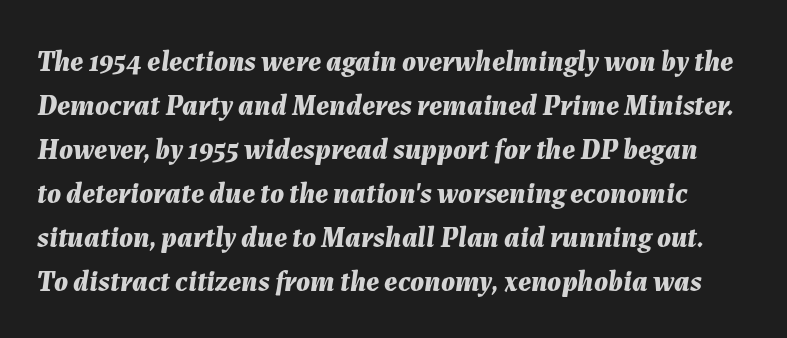
You could not count columns in this text — the font is proportionally spaced. These lines were composed using italics. Lines of text with bare space underneath. Nothing unusual about the tracking: characters are spaced as the font intends. Summary of vertical rhythm: regular, with standard interline spacing. In terms of weight, the rendering is a true, heavy bold.
